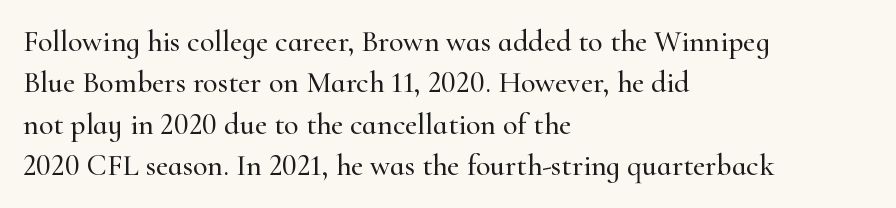
This block has exactly the height ordinary leading produces. These lines are rendered in a variable-pitch font. Every stem runs plumb, perpendicular to the baseline. The tracking reads as untouched default to a designer's eye. No word sits above an underline. A classic flush-left, rag-right setting is used for this passage.
